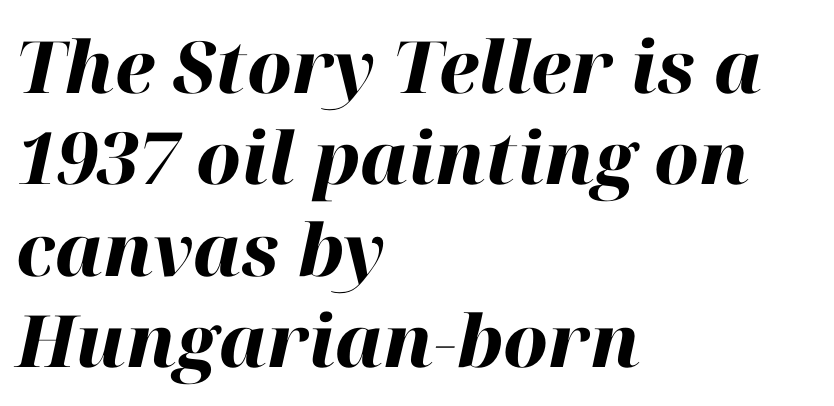
Q: Is the text bold? A: Yes.
Q: Is the text italic (slanted)? A: Yes, it leans right by about 12 degrees.
Q: Is the text underlined? A: No.
Q: How is the paragraph aligned? A: Left-aligned.
Q: Is the spacing between letters normal or unusually wide? A: Normal.
Q: Is the spacing between lines tight, normal or loose? A: Normal.
Q: Width (condensed, normal, or wide)? A: Normal.
Q: Stroke contrast? A: High.
Q: x-height? A: Medium.
Q: Monospaced? A: No.
